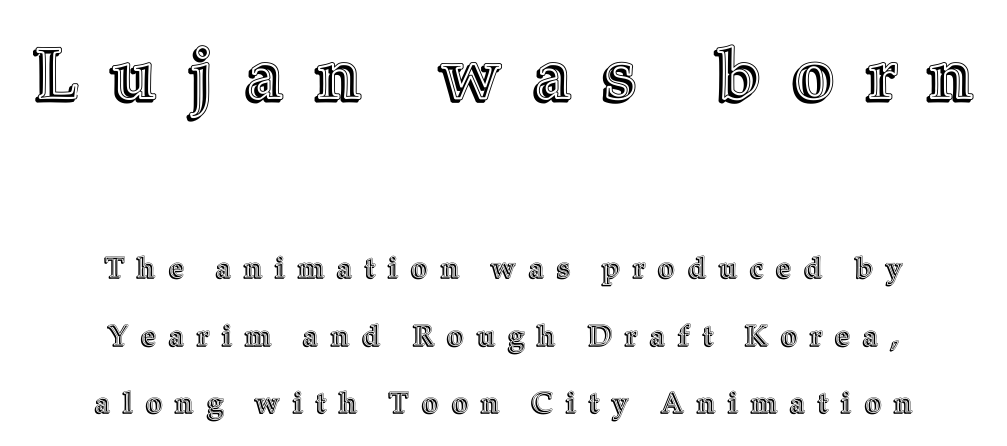
{"italic": "no", "width": "normal", "x_height": "medium", "monospaced": "no", "underline": "no", "align": "center", "line_spacing": "loose", "line_spacing_ratio": 2.33, "letter_spacing": "wide", "letter_spacing_em": 0.45, "larger_block": "first", "size_ratio": 2.48, "glyph_px": 72}
